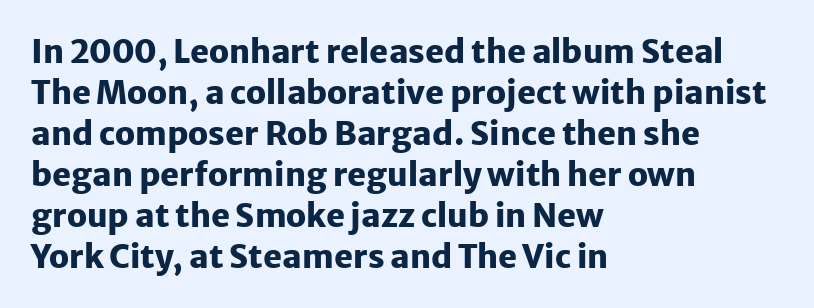
Posture: straight, roman, zero tilt. The block of text has a typical density, with ordinary space between rows. Unlike a traditional serif, this face leaves its strokes unadorned. Unmarked baselines from the first word to the last.
